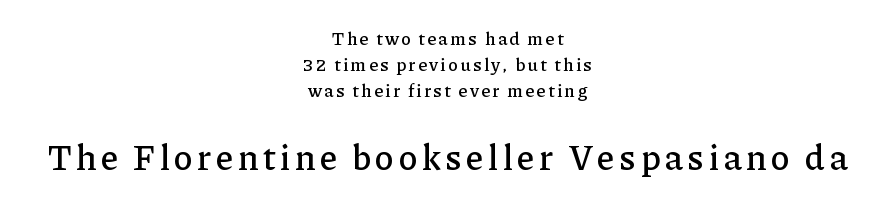
Q: Is the text italic (slanted)? A: No, it is upright.
Q: Is the typeface a serif or a sans-serif typeface? A: Serif.
Q: Is the text underlined? A: No.
Q: How is the paragraph aligned? A: Centered.
Q: Is the spacing between lines tight, normal or loose? A: Normal.
Q: Which block of text is set in a larger size, the first (top) or the second (bottom)? A: The second (bottom) one.
Q: Width (condensed, normal, or wide)? A: Normal.
Q: Stroke contrast? A: Low.
Q: x-height? A: Medium.
Q: Monospaced? A: No.
